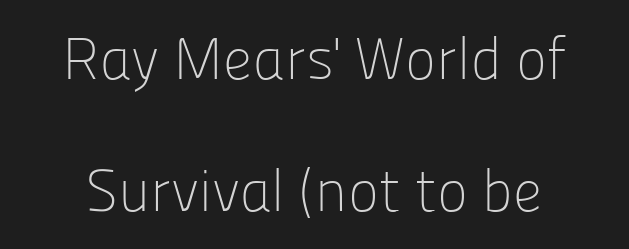
Baseline-to-baseline distance is far greater than the letter height. The lettering stays uniformly vertical, giving the passage a roman look. Note the varied advance widths — an 'i' is clearly narrower than an 'm'. Weight class: somewhere from thin through regular.
